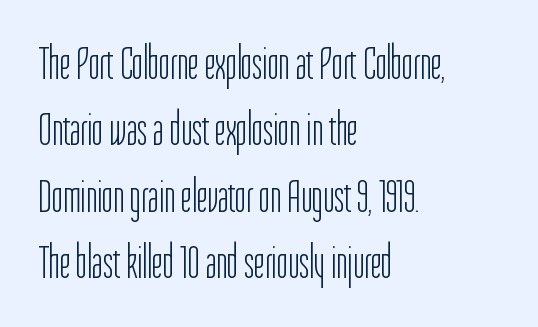
Q: Is the text bold? A: No.
Q: Is the text italic (slanted)? A: No, it is upright.
Q: Is the typeface a serif or a sans-serif typeface? A: Sans-serif.
Q: Is the text underlined? A: No.
Q: How is the paragraph aligned? A: Left-aligned.
Q: Is the spacing between letters normal or unusually wide? A: Normal.
Q: Is the spacing between lines tight, normal or loose? A: Normal.
Q: Width (condensed, normal, or wide)? A: Condensed.
Q: Stroke contrast? A: Low.
Q: x-height? A: Medium.
Q: Monospaced? A: No.
